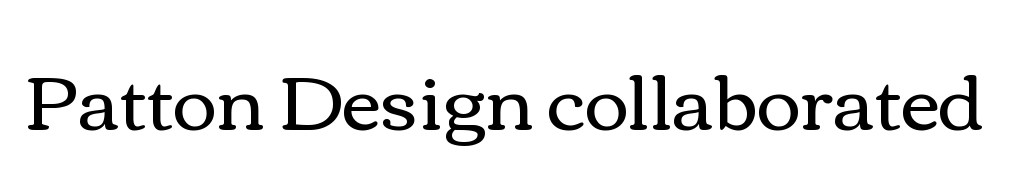
The image shows 76 px regular-weight, wide type, upright; set normal letter spacing, not underlined; a medium x-height.
